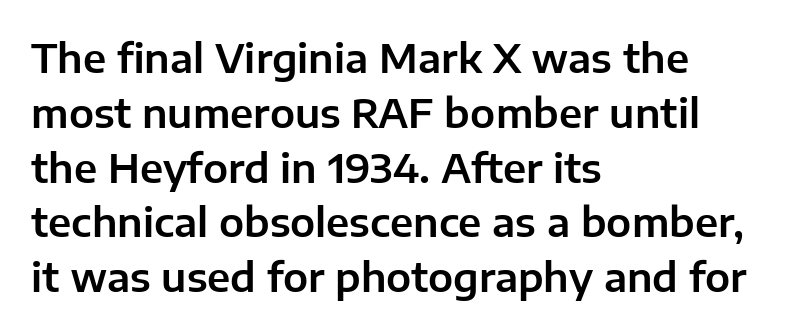
Q: Is the text italic (slanted)? A: No, it is upright.
Q: Is the typeface a serif or a sans-serif typeface? A: Sans-serif.
Q: Is the text underlined? A: No.
Q: How is the paragraph aligned? A: Left-aligned.
Q: Is the spacing between letters normal or unusually wide? A: Normal.
Q: Is the spacing between lines tight, normal or loose? A: Normal.
Q: Width (condensed, normal, or wide)? A: Normal.
Q: Stroke contrast? A: Low.
Q: x-height? A: Medium.
Q: Monospaced? A: No.
